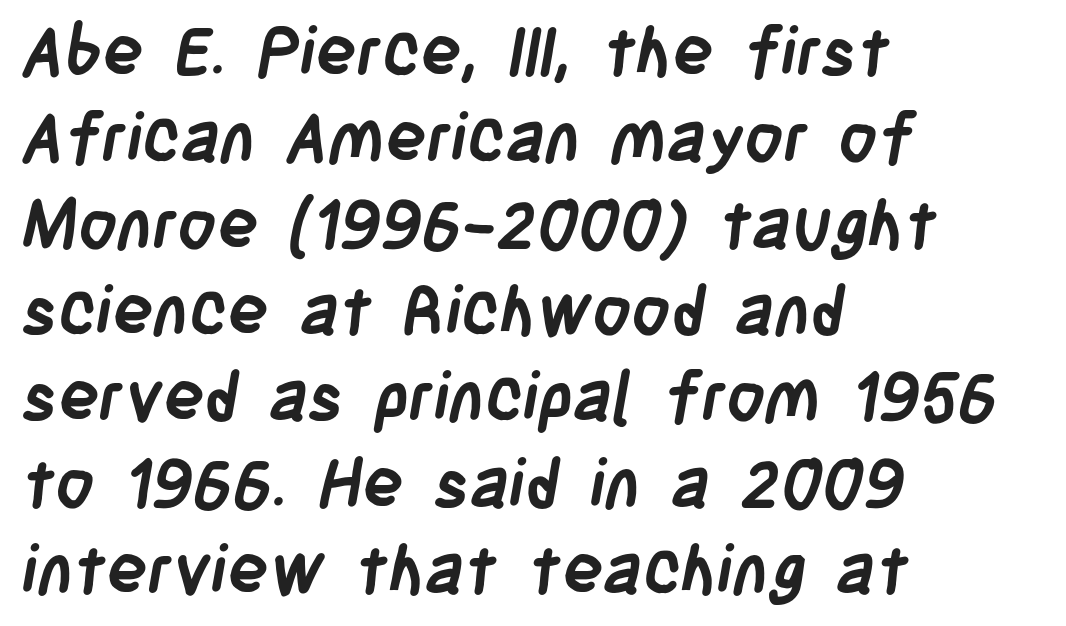
Q: Is the text bold? A: Yes.
Q: Is the typeface a serif or a sans-serif typeface? A: Sans-serif.
Q: Is the text underlined? A: No.
Q: How is the paragraph aligned? A: Left-aligned.
Q: Is the spacing between letters normal or unusually wide? A: Normal.
Q: Is the spacing between lines tight, normal or loose? A: Normal.
Q: Width (condensed, normal, or wide)? A: Condensed.
Q: Stroke contrast? A: Low.
Q: x-height? A: Large.
Q: Monospaced? A: No.
